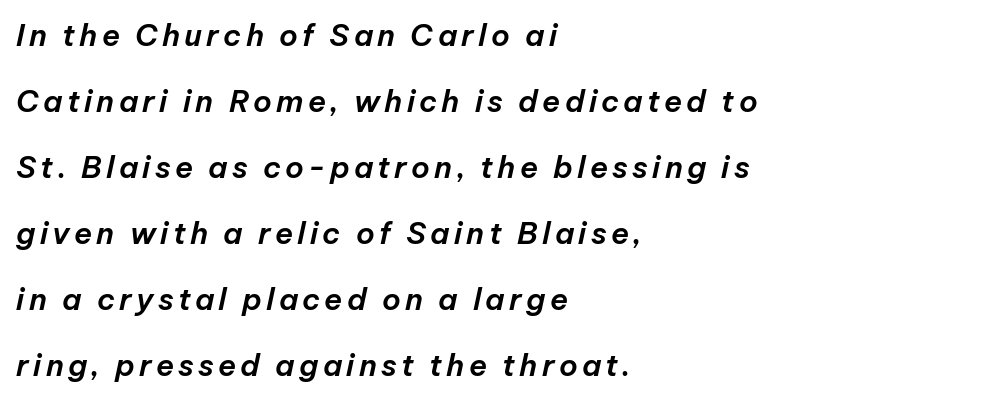
{"italic": "yes", "lean": "right", "slant_degrees": 12, "width": "normal", "stroke_contrast": "low", "x_height": "medium", "monospaced": "no", "underline": "no", "align": "left", "line_spacing": "loose", "line_spacing_ratio": 2.2, "glyph_px": 30}
